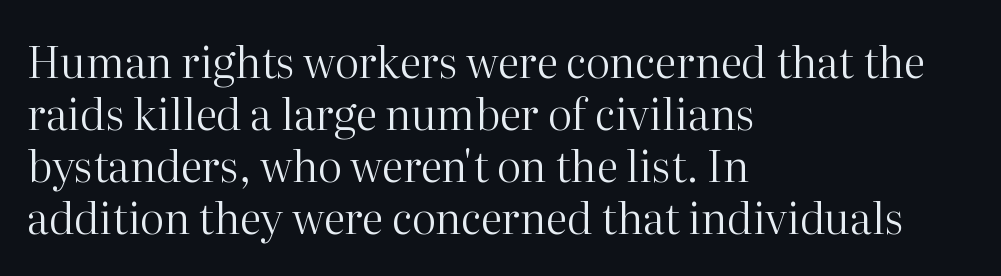
The image shows 43 px regular-weight serif type, upright; set left-aligned, line spacing 1.21x, normal letter spacing, not underlined; high stroke contrast and a medium x-height.
